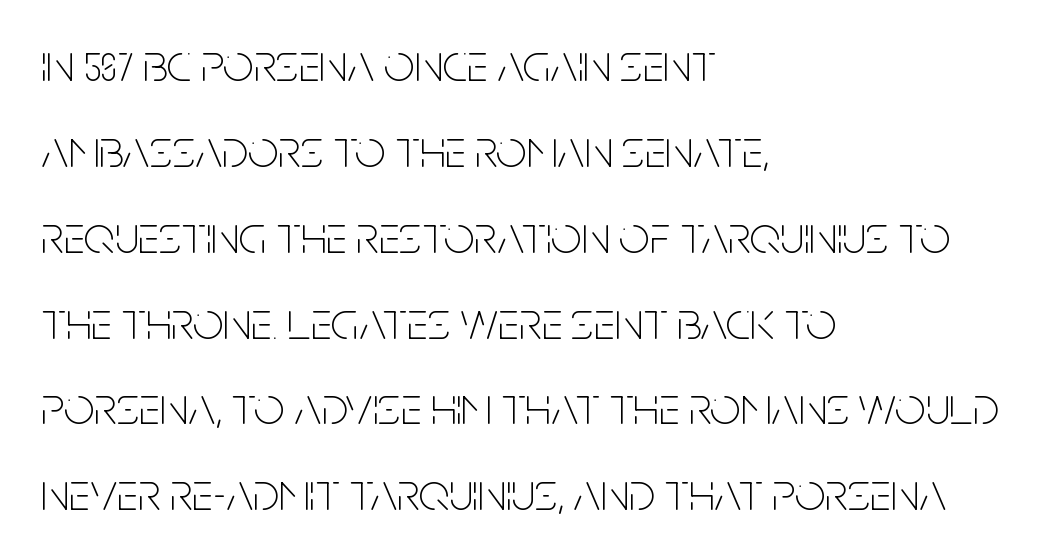
Q: Is the text bold? A: No.
Q: Is the text italic (slanted)? A: No, it is upright.
Q: Is the typeface a serif or a sans-serif typeface? A: Sans-serif.
Q: Is the text underlined? A: No.
Q: How is the paragraph aligned? A: Left-aligned.
Q: Is the spacing between letters normal or unusually wide? A: Normal.
Q: Is the spacing between lines tight, normal or loose? A: Normal.
Q: Width (condensed, normal, or wide)? A: Condensed.
Q: Stroke contrast? A: Low.
Q: x-height? A: Large.
Q: Monospaced? A: No.
